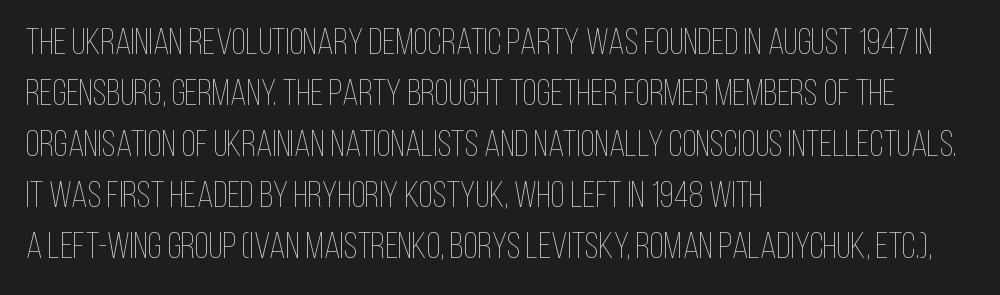
The image shows 37 px thin, condensed type, upright; set left-aligned, normal line spacing (1.38x), normal letter spacing, not underlined; low stroke contrast and a large x-height.
